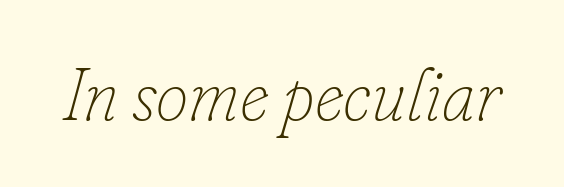
{"italic": "yes", "lean": "right", "slant_degrees": 16, "bold": "no", "weight": "thin", "width": "normal", "stroke_contrast": "low", "x_height": "small", "monospaced": "no", "underline": "no", "letter_spacing": "normal", "letter_spacing_em": 0.0, "glyph_px": 73}
